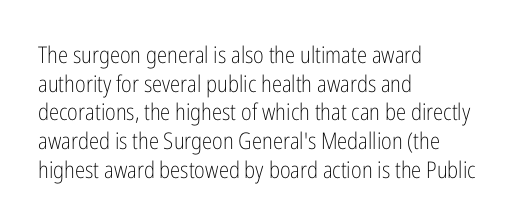
The lines sit at an ordinary, default distance from one another. The text block is weighted toward the left margin, trailing off unevenly rightward. Tracking value appears to be zero — textbook default spacing. Has an underline been added? It has not. Stroke mass is kept to a normal reading level or below.
